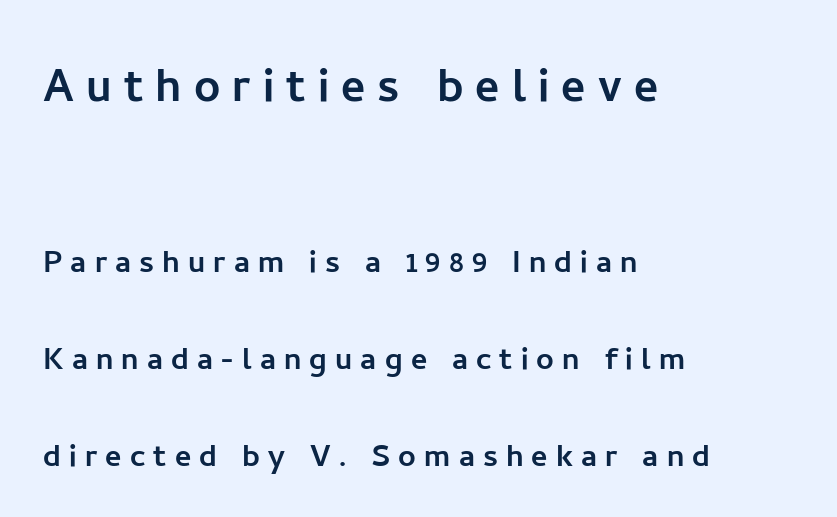
{"serif": "no", "italic": "no", "width": "normal", "stroke_contrast": "low", "x_height": "medium", "monospaced": "no", "underline": "no", "align": "left", "line_spacing": "loose", "line_spacing_ratio": 2.48, "letter_spacing": "wide", "letter_spacing_em": 0.21, "larger_block": "first", "size_ratio": 1.49, "glyph_px": 58}
